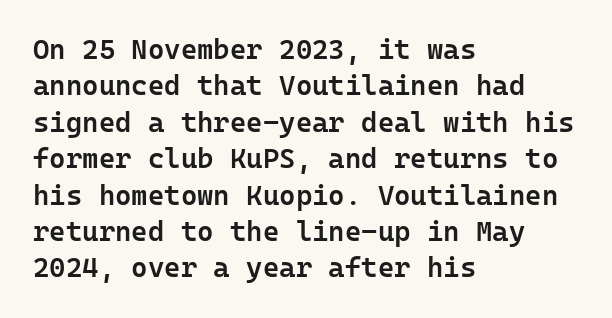
The image shows 28 px semibold sans-serif type, upright; set left-aligned, normal line spacing (1.3x), normal letter spacing, not underlined; low stroke contrast and a medium x-height.
